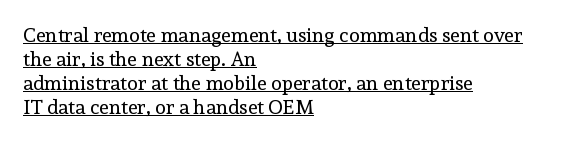
{"italic": "no", "bold": "no", "underline": "yes", "align": "left", "line_spacing_ratio": 1.2, "letter_spacing": "normal", "letter_spacing_em": 0.0, "glyph_px": 20}
